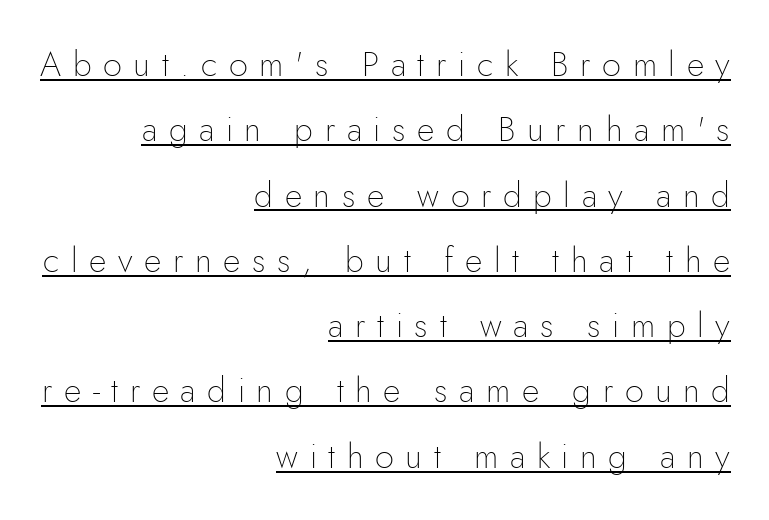
{"serif": "no", "italic": "no", "bold": "no", "weight": "thin", "width": "normal", "stroke_contrast": "low", "x_height": "small", "monospaced": "no", "underline": "yes", "align": "right", "line_spacing": "loose", "line_spacing_ratio": 1.92, "letter_spacing": "wide", "letter_spacing_em": 0.34, "glyph_px": 34}
